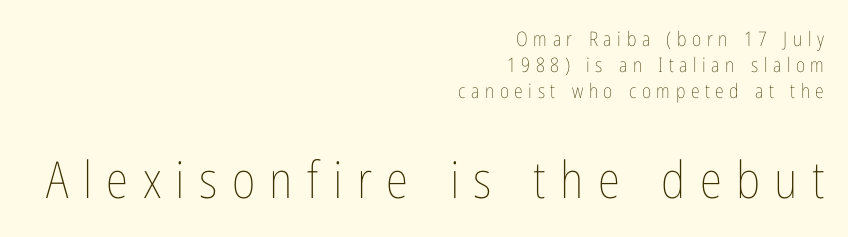
{"italic": "no", "bold": "no", "weight": "thin", "width": "condensed", "stroke_contrast": "low", "x_height": "medium", "monospaced": "no", "underline": "no", "align": "right", "line_spacing": "normal", "line_spacing_ratio": 1.3, "letter_spacing": "wide", "letter_spacing_em": 0.28, "larger_block": "second", "size_ratio": 2.55, "glyph_px": 51}
